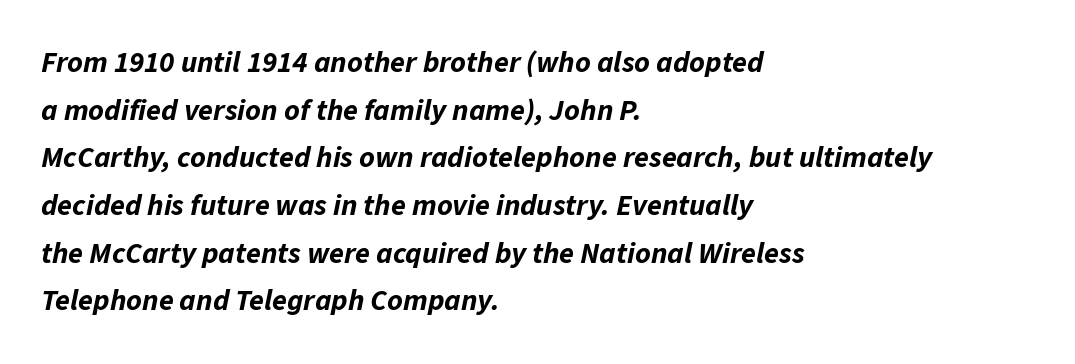
A full-strength bold gives these letters their thick strokes. Check under the words: just untouched page. Compared with typical body copy, the letter spacing here is the same. The face used here has a pronounced slope to its letters. Leading matches the norm, producing a regular column. The letters advance in unequal steps, a hallmark of proportional type.
